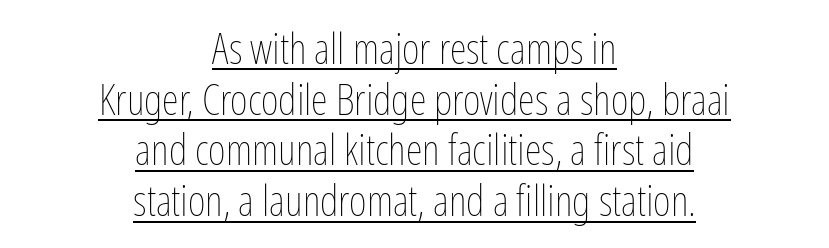
{"italic": "no", "bold": "no", "weight": "thin", "width": "condensed", "stroke_contrast": "low", "x_height": "medium", "monospaced": "no", "underline": "yes", "align": "center", "line_spacing_ratio": 1.18, "letter_spacing": "normal", "letter_spacing_em": 0.0, "glyph_px": 43}
